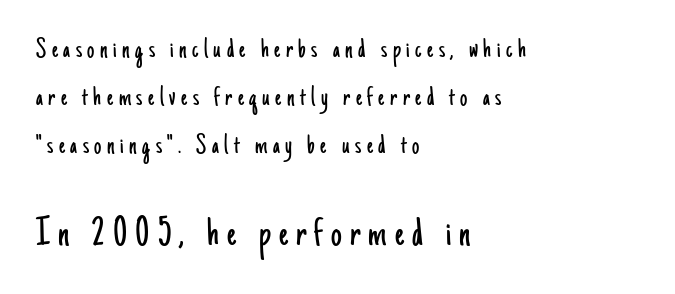
Classification — sans serif. Do the letters lean? They stand straight. The setting favours the left margin, as ordinary paragraphs usually do. Unbolded letterforms with no extra heft.
